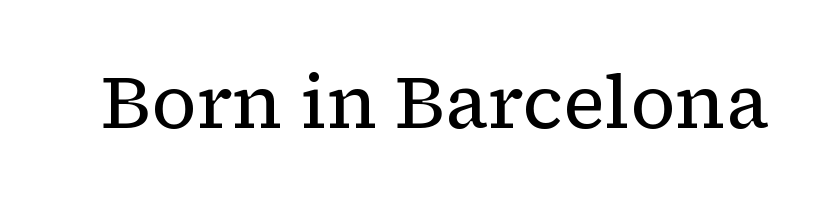
The image shows 74 px regular-weight serif type, upright; set normal letter spacing, not underlined; low stroke contrast and a medium x-height.
